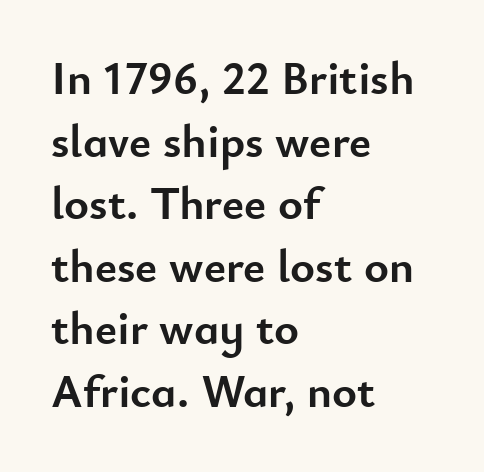
The image shows 47 px semibold sans-serif type, upright; set left-aligned, normal line spacing (1.33x), normal letter spacing, not underlined; low stroke contrast and a small x-height.
